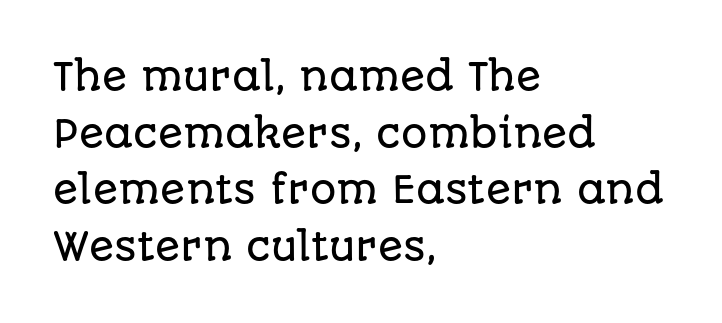
{"serif": "no", "italic": "no", "width": "normal", "stroke_contrast": "low", "x_height": "large", "monospaced": "no", "underline": "no", "align": "left", "line_spacing": "normal", "line_spacing_ratio": 1.53, "letter_spacing": "normal", "letter_spacing_em": 0.0, "glyph_px": 37}
